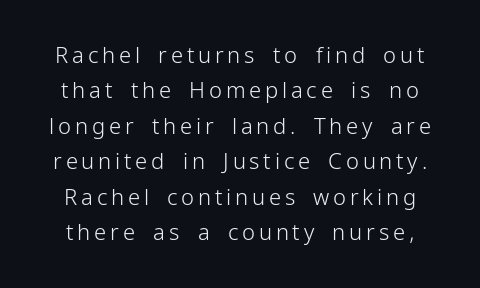
Q: Is the text bold? A: No.
Q: Is the text italic (slanted)? A: No, it is upright.
Q: Is the text underlined? A: No.
Q: Is the spacing between lines tight, normal or loose? A: Normal.
